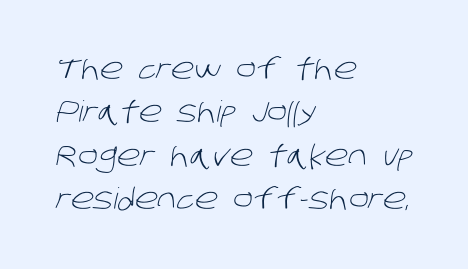
Q: Is the text bold? A: No.
Q: Is the typeface a serif or a sans-serif typeface? A: Sans-serif.
Q: Is the text underlined? A: No.
Q: How is the paragraph aligned? A: Left-aligned.
Q: Is the spacing between letters normal or unusually wide? A: Normal.
Q: Is the spacing between lines tight, normal or loose? A: Normal.
Q: Width (condensed, normal, or wide)? A: Normal.
Q: Stroke contrast? A: Low.
Q: x-height? A: Large.
Q: Monospaced? A: No.
